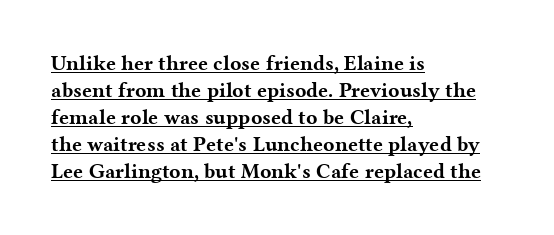
Q: Is the text bold? A: Yes.
Q: Is the text italic (slanted)? A: No, it is upright.
Q: Is the text underlined? A: Yes.
Q: How is the paragraph aligned? A: Left-aligned.
Q: Is the spacing between letters normal or unusually wide? A: Normal.
Q: Is the spacing between lines tight, normal or loose? A: Normal.
